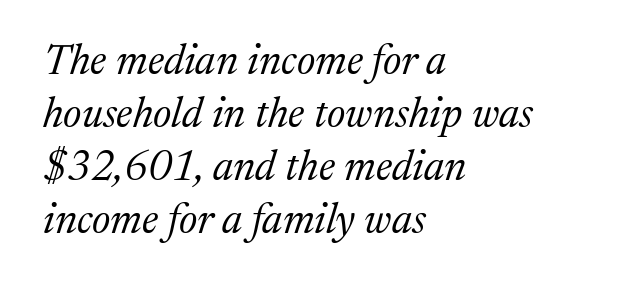
{"serif": "yes", "italic": "yes", "lean": "right", "slant_degrees": 17, "bold": "no", "weight": "regular", "width": "normal", "stroke_contrast": "medium", "x_height": "medium", "monospaced": "no", "underline": "no", "align": "left", "line_spacing": "normal", "line_spacing_ratio": 1.26, "letter_spacing": "normal", "letter_spacing_em": 0.0, "glyph_px": 42}
